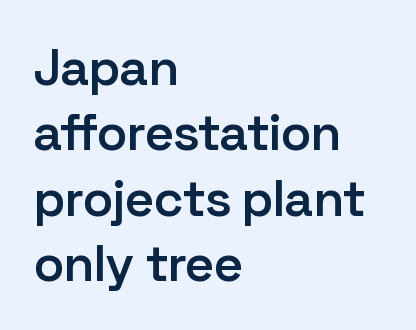
The type is set solid horizontally, with unmodified tracking. The space beneath each line is pristine and unruled. Every stem runs plumb, perpendicular to the baseline. Type style note: lacks serifs. Evenly set lines give the paragraph a standard silhouette. The sample has been set in demibold, a notch under bold.
